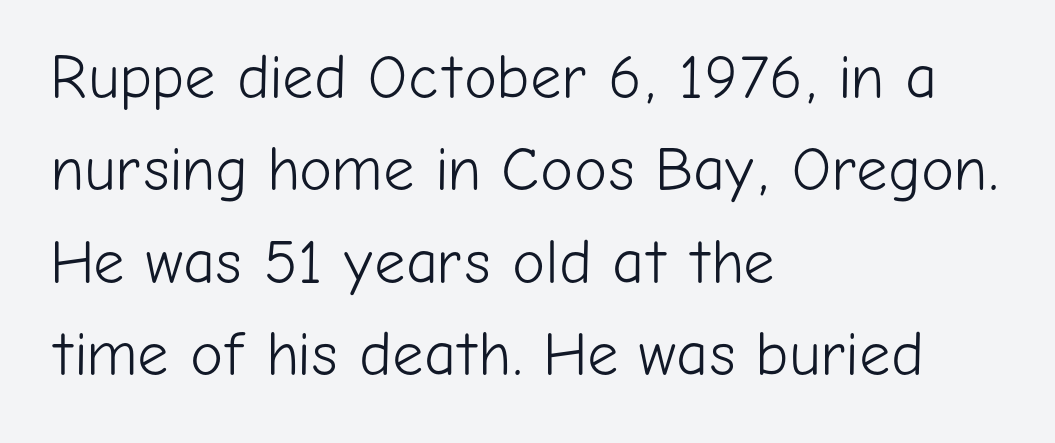
The strokes carry an ordinary text weight at most. Casual observation: everything's shoved over to the left. Varying glyph widths throughout — classic text-font behaviour. Nobody drew a line under any word here. Unlike italic type, these characters show no tilt at all. Font category for this specimen: sans-serif.
